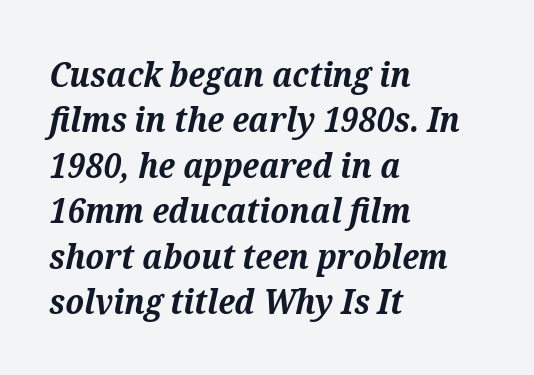
The passage shown is emphatically bold. Every character sits at an angle, as italics do. Vertically, the passage feels balanced, rows spaced as you'd expect. Visually the block forms a straight wall on the left and a jagged coastline on the right.
